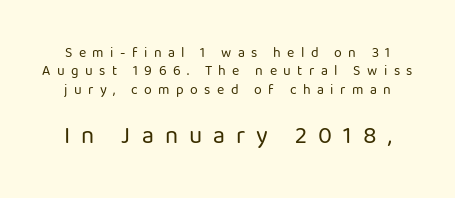
Q: Is the text bold? A: No.
Q: Is the text italic (slanted)? A: No, it is upright.
Q: Is the text underlined? A: No.
Q: Is the spacing between letters normal or unusually wide? A: Unusually wide.
Q: Is the spacing between lines tight, normal or loose? A: Normal.
Q: Which block of text is set in a larger size, the first (top) or the second (bottom)? A: The second (bottom) one.
